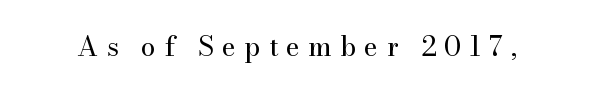
{"italic": "no", "bold": "no", "underline": "no", "letter_spacing": "wide", "letter_spacing_em": 0.3, "glyph_px": 27}
